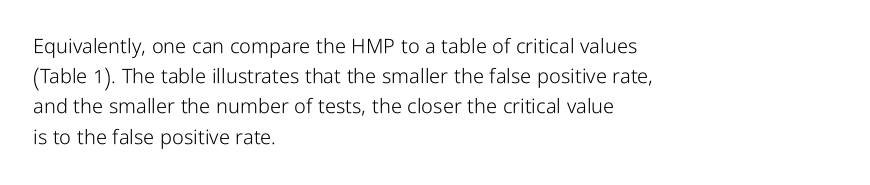
Q: Is the text bold? A: No.
Q: Is the text italic (slanted)? A: No, it is upright.
Q: Is the text underlined? A: No.
Q: How is the paragraph aligned? A: Left-aligned.
Q: Is the spacing between letters normal or unusually wide? A: Normal.
Q: Is the spacing between lines tight, normal or loose? A: Normal.
